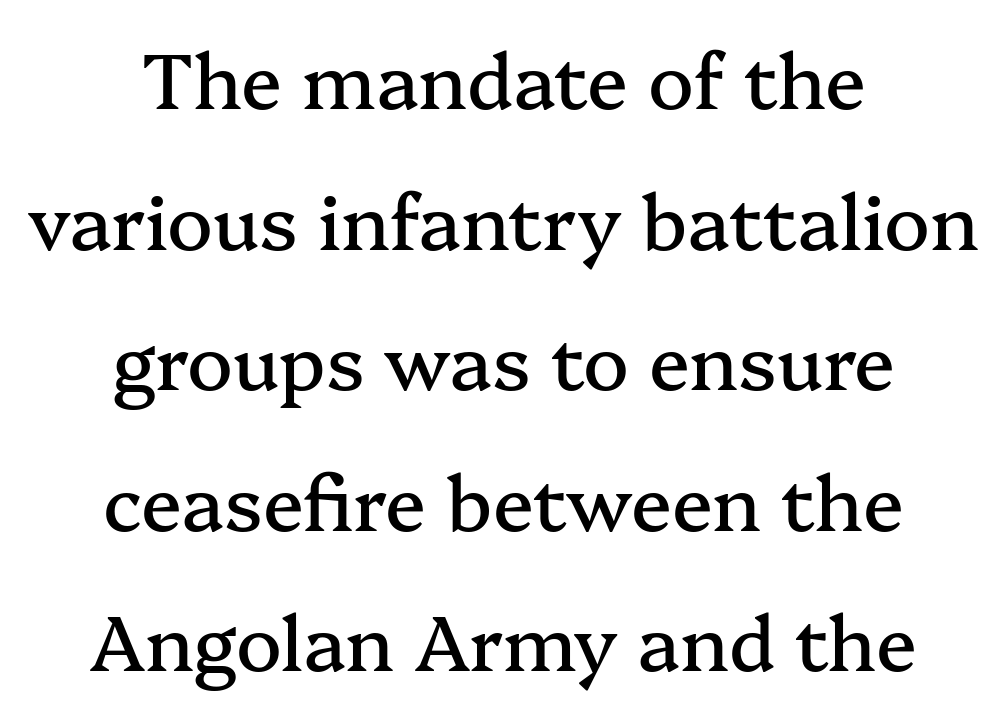
{"serif": "yes", "italic": "no", "width": "normal", "stroke_contrast": "medium", "x_height": "medium", "monospaced": "no", "underline": "no", "align": "center", "line_spacing_ratio": 1.85, "letter_spacing": "normal", "letter_spacing_em": 0.0, "glyph_px": 76}
